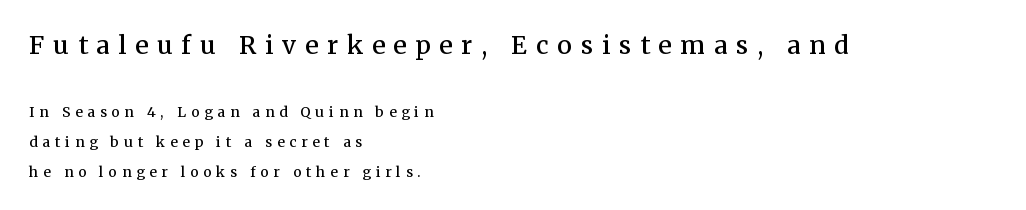
The paragraph has a hard left edge and a soft right edge. Whoever set this chose breathing room over compactness in the vertical rhythm. Bare-footed words on every line. The more generous point size was reserved for the upper chunk.
